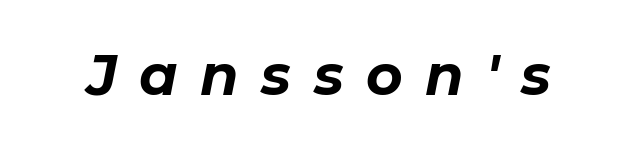
{"italic": "yes", "lean": "right", "slant_degrees": 11, "bold": "yes", "weight": "bold", "width": "normal", "stroke_contrast": "low", "x_height": "medium", "monospaced": "no", "underline": "no", "letter_spacing": "wide", "letter_spacing_em": 0.4, "glyph_px": 56}
